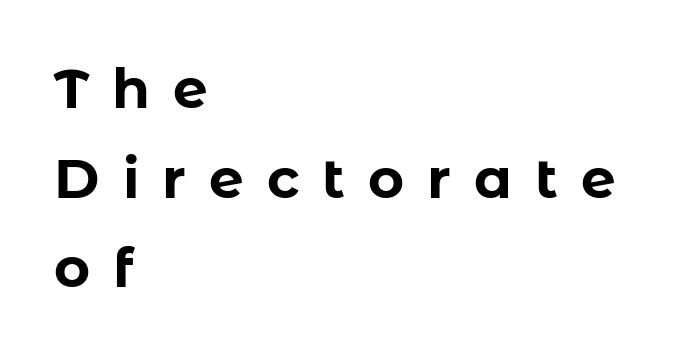
Q: Is the text bold? A: Yes.
Q: Is the text italic (slanted)? A: No, it is upright.
Q: Is the typeface a serif or a sans-serif typeface? A: Sans-serif.
Q: Is the text underlined? A: No.
Q: How is the paragraph aligned? A: Left-aligned.
Q: Is the spacing between letters normal or unusually wide? A: Unusually wide.
Q: Is the spacing between lines tight, normal or loose? A: Normal.
Q: Width (condensed, normal, or wide)? A: Normal.
Q: Stroke contrast? A: Low.
Q: x-height? A: Medium.
Q: Monospaced? A: No.
